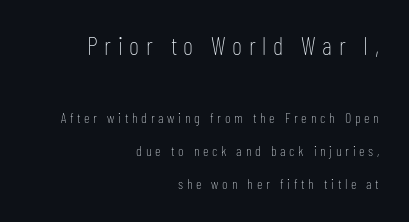
The vertical gap from one line to the next is large. Weight: not bold — regular or lighter. A roman cut, with each character standing at attention. The initial chunk of copy outweighs the following chunk in type size. Leftover space on each line is placed entirely before the opening word.
